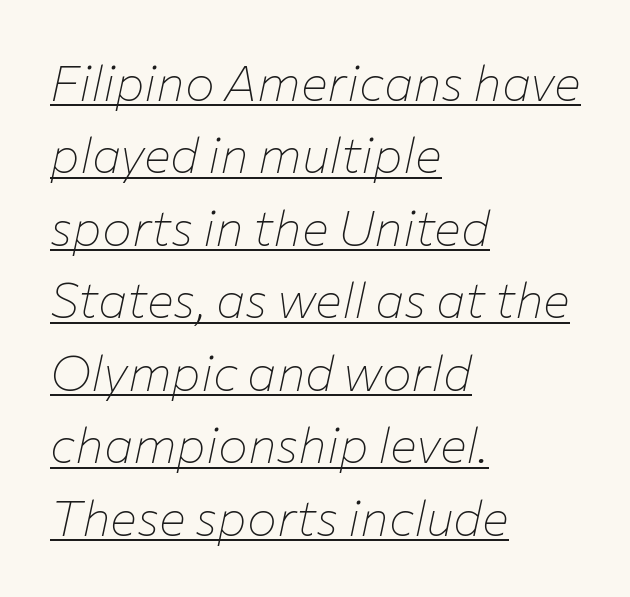
The image shows 50 px thin type, italic (leaning right); set left-aligned, normal line spacing (1.45x), normal letter spacing, underlined; low stroke contrast and a medium x-height.
